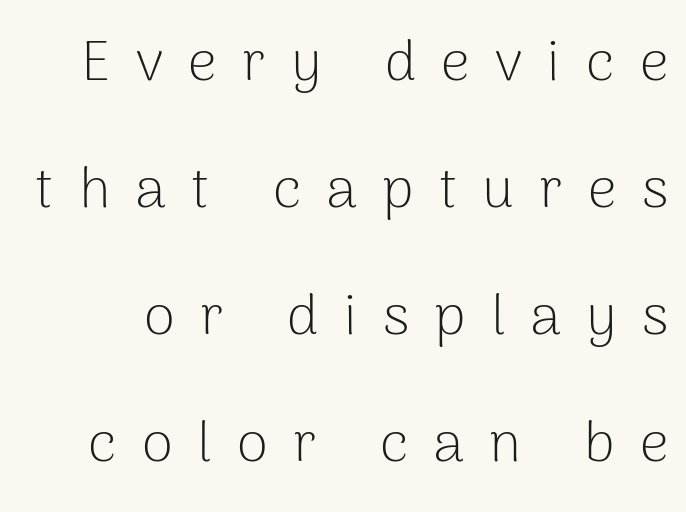
{"serif": "no", "italic": "no", "bold": "no", "weight": "light", "width": "normal", "stroke_contrast": "low", "x_height": "medium", "monospaced": "no", "underline": "no", "line_spacing": "loose", "line_spacing_ratio": 2.23, "letter_spacing": "wide", "letter_spacing_em": 0.44, "glyph_px": 57}
